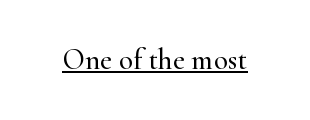
The image shows 29 px serif type, upright; set normal letter spacing, underlined; high stroke contrast and a small x-height.
